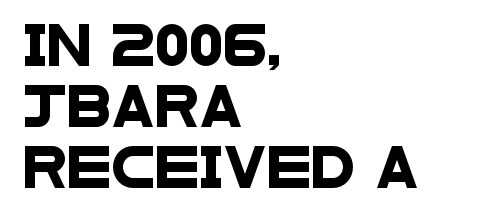
Q: Is the typeface a serif or a sans-serif typeface? A: Sans-serif.
Q: Is the text underlined? A: No.
Q: How is the paragraph aligned? A: Left-aligned.
Q: Is the spacing between letters normal or unusually wide? A: Normal.
Q: Is the spacing between lines tight, normal or loose? A: Normal.
Q: Width (condensed, normal, or wide)? A: Wide.
Q: Stroke contrast? A: Low.
Q: x-height? A: Large.
Q: Monospaced? A: No.
